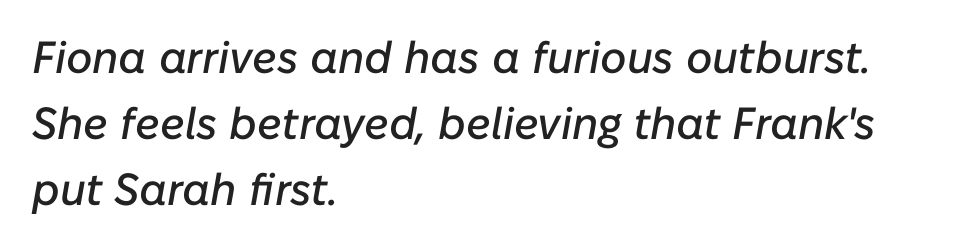
Q: Is the text italic (slanted)? A: Yes, it leans right by about 10 degrees.
Q: Is the text underlined? A: No.
Q: How is the paragraph aligned? A: Left-aligned.
Q: Is the spacing between letters normal or unusually wide? A: Normal.
Q: Is the spacing between lines tight, normal or loose? A: Normal.
Q: Width (condensed, normal, or wide)? A: Normal.
Q: Stroke contrast? A: Low.
Q: x-height? A: Medium.
Q: Monospaced? A: No.
